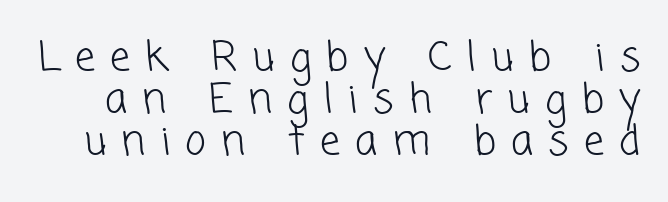
{"serif": "no", "bold": "no", "weight": "light", "width": "normal", "stroke_contrast": "low", "x_height": "medium", "monospaced": "no", "underline": "no", "line_spacing": "tight", "line_spacing_ratio": 1.05, "letter_spacing": "wide", "letter_spacing_em": 0.38, "glyph_px": 40}
